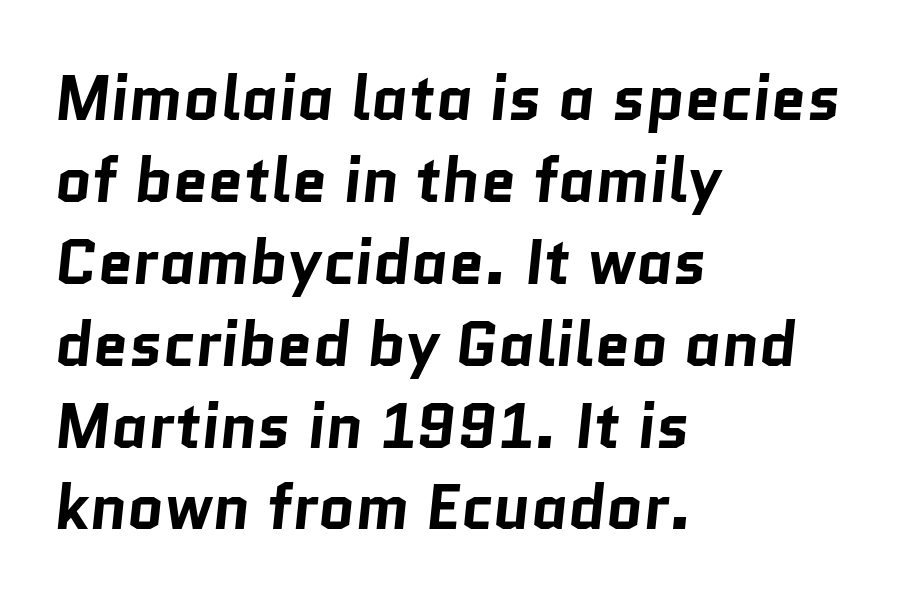
Does the type have serifs? No, each stem ends abruptly. Here the designer chose a conventional face with non-uniform glyph widths. Typeset ragged right — the left edge is the straight one. Between one letter and the next there's only the usual sliver of space. The passage shown is not underscored anywhere. A dark, heavy texture on the line: the type is bold.
